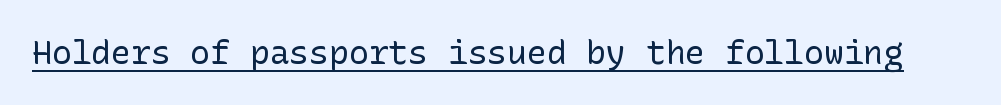
Typographically, this falls in the sans-serif category. Ordinary non-slanted type is in use. Each line of the rendering has a horizontal stroke beneath the glyphs. The characters are drawn with everyday or finer stroke widths.
